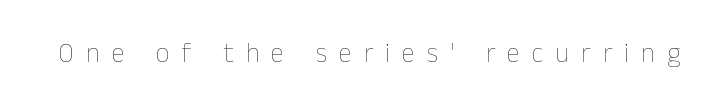
Upright lettering throughout. A quiet, ordinary-to-light weight characterises the typeface. The strip under each line holds only bare page. The face used here is rendered with a markedly widened letterfit.
